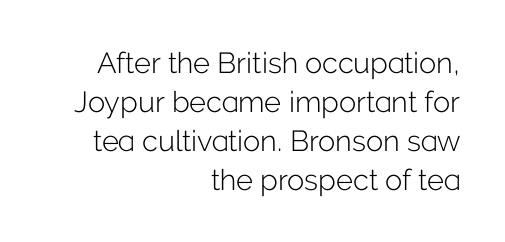
The image shows 29 px light sans-serif type, upright; set right-aligned, normal line spacing (1.34x), normal letter spacing, not underlined; low stroke contrast and a medium x-height.
